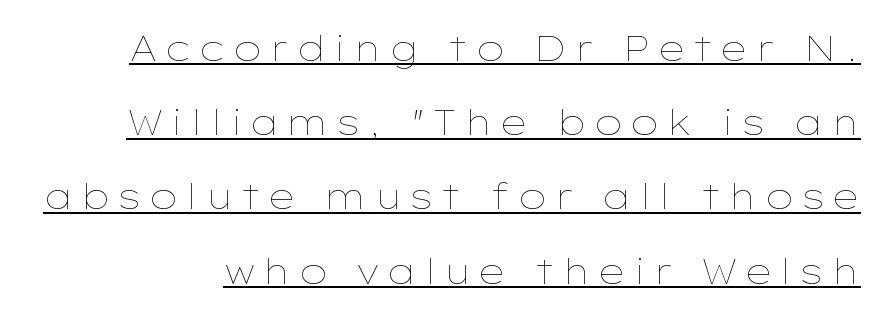
{"italic": "no", "bold": "no", "weight": "thin", "width": "wide", "stroke_contrast": "low", "x_height": "medium", "monospaced": "no", "underline": "yes", "line_spacing": "loose", "line_spacing_ratio": 2.12, "glyph_px": 35}
